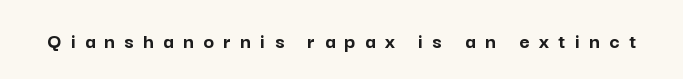
Q: Is the text bold? A: Yes.
Q: Is the text italic (slanted)? A: No, it is upright.
Q: Is the text underlined? A: No.
Q: Is the spacing between letters normal or unusually wide? A: Unusually wide.
